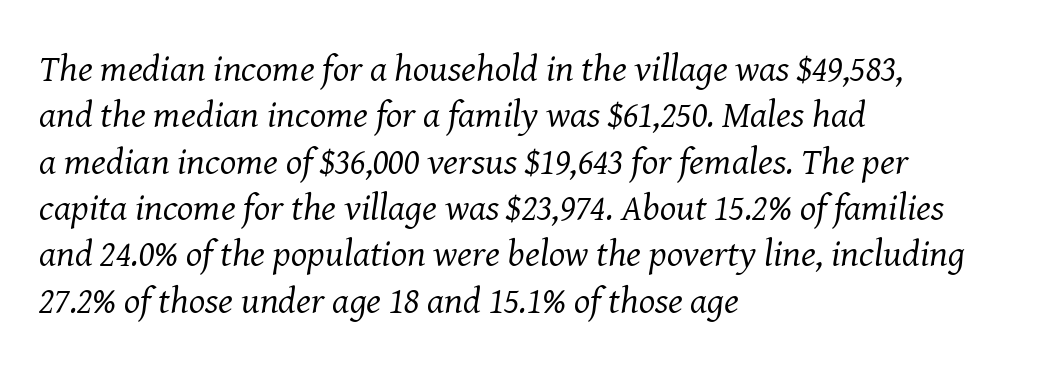
{"serif": "yes", "italic": "yes", "lean": "right", "slant_degrees": 8, "bold": "no", "weight": "regular", "width": "normal", "stroke_contrast": "medium", "x_height": "medium", "monospaced": "no", "underline": "no", "align": "left", "line_spacing_ratio": 1.22, "letter_spacing": "normal", "letter_spacing_em": 0.0, "glyph_px": 38}
